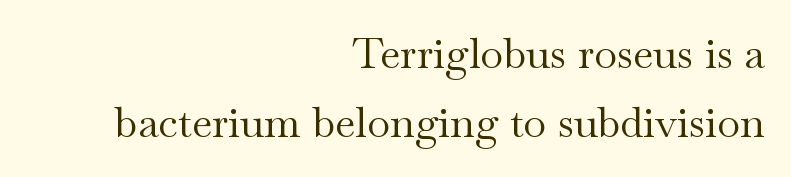
Default kerning and tracking; the words read as compact shapes. All the whitespace from short lines collects on the left. Underline: absent. The strokes carry an ordinary text weight at most. What's the leading like? Ordinary, nothing unusual.
